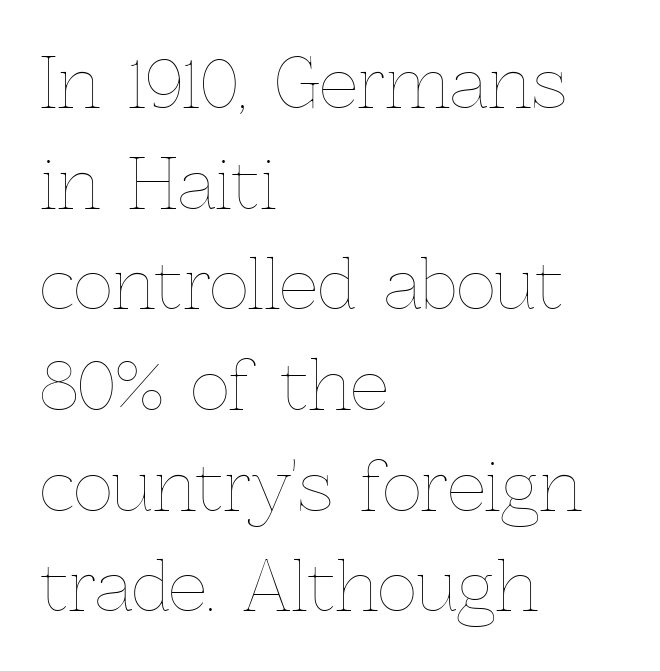
{"italic": "no", "bold": "no", "weight": "thin", "width": "normal", "x_height": "medium", "monospaced": "no", "underline": "no", "align": "left", "line_spacing": "normal", "line_spacing_ratio": 1.48, "letter_spacing": "normal", "letter_spacing_em": 0.0, "glyph_px": 68}
